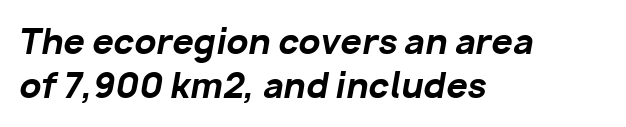
The specimen reads as italic at a glance. Looks like regular typesetting: each glyph gets only the width it needs. Weight: bold. Spacing between characters is what you'd get straight out of the box. The space beneath each line is pristine and unruled.
